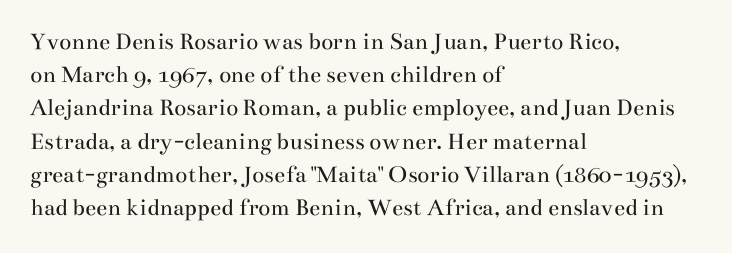
Q: Is the text bold? A: No.
Q: Is the text italic (slanted)? A: No, it is upright.
Q: Is the text underlined? A: No.
Q: How is the paragraph aligned? A: Left-aligned.
Q: Is the spacing between letters normal or unusually wide? A: Normal.
Q: Is the spacing between lines tight, normal or loose? A: Normal.
